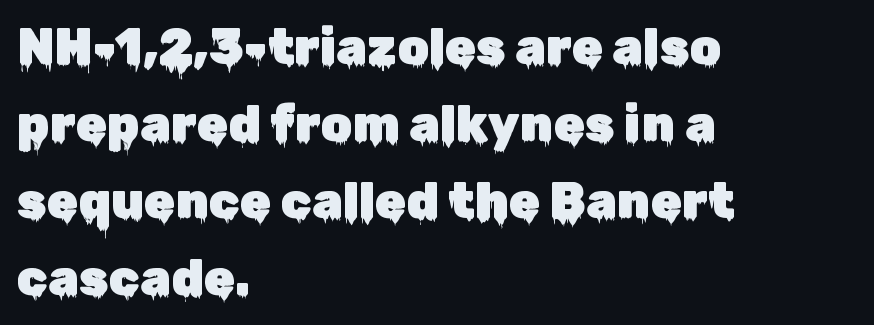
Q: Is the text italic (slanted)? A: No, it is upright.
Q: Is the typeface a serif or a sans-serif typeface? A: Sans-serif.
Q: Is the text underlined? A: No.
Q: How is the paragraph aligned? A: Left-aligned.
Q: Is the spacing between letters normal or unusually wide? A: Normal.
Q: Is the spacing between lines tight, normal or loose? A: Normal.
Q: Width (condensed, normal, or wide)? A: Normal.
Q: Stroke contrast? A: Low.
Q: x-height? A: Medium.
Q: Monospaced? A: No.
